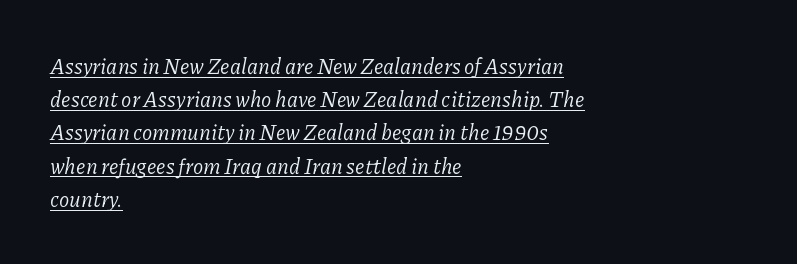
The image shows 21 px text type, italic (leaning right); set left-aligned, normal line spacing (1.58x), normal letter spacing, underlined.
